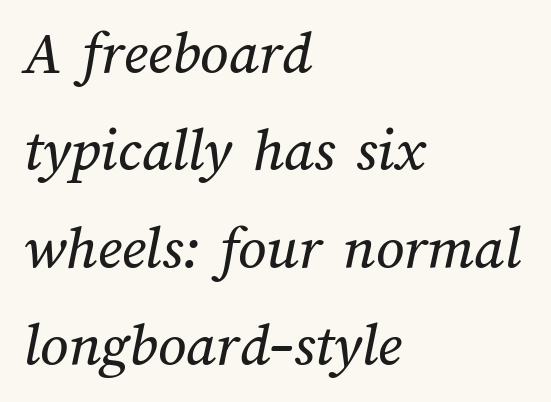
The image shows 62 px text type; set left-aligned, normal line spacing (1.57x), normal letter spacing, not underlined; medium stroke contrast and a medium x-height.
